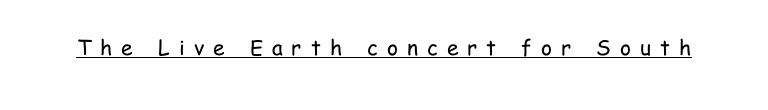
{"italic": "no", "bold": "no", "underline": "yes", "letter_spacing": "wide", "letter_spacing_em": 0.43, "glyph_px": 21}
